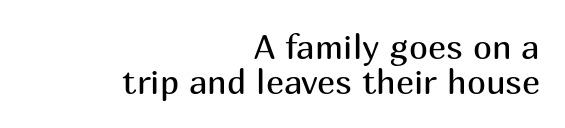
The image shows 34 px regular-weight sans-serif type, upright; set right-aligned, tight line spacing (1.03x), normal letter spacing, not underlined; medium stroke contrast and a medium x-height.
